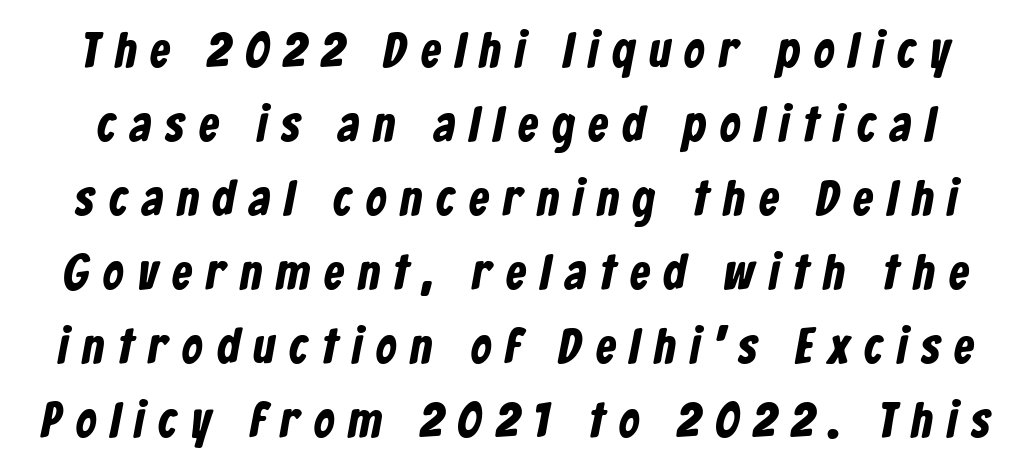
Q: Is the text bold? A: Yes.
Q: Is the typeface a serif or a sans-serif typeface? A: Sans-serif.
Q: Is the text underlined? A: No.
Q: Is the spacing between letters normal or unusually wide? A: Unusually wide.
Q: Is the spacing between lines tight, normal or loose? A: Normal.
Q: Width (condensed, normal, or wide)? A: Condensed.
Q: Stroke contrast? A: Low.
Q: x-height? A: Medium.
Q: Monospaced? A: No.
